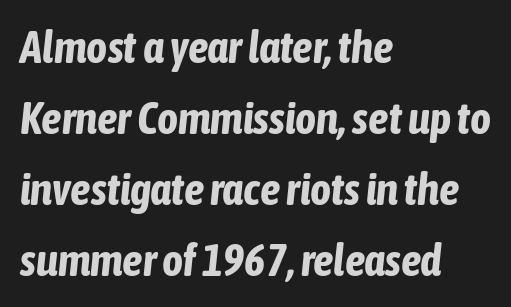
The image shows 45 px bold, condensed type, italic (leaning right); set left-aligned, normal line spacing (1.58x), normal letter spacing, not underlined; low stroke contrast and a medium x-height.
